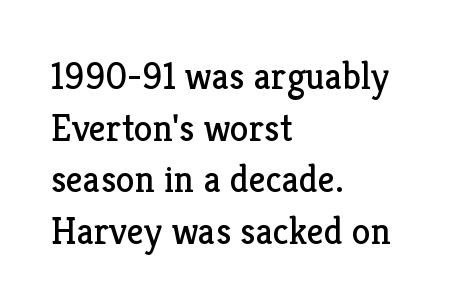
{"serif": "yes", "italic": "no", "bold": "no", "weight": "regular", "width": "normal", "stroke_contrast": "low", "x_height": "medium", "monospaced": "no", "underline": "no", "align": "left", "line_spacing": "normal", "line_spacing_ratio": 1.36, "letter_spacing": "normal", "letter_spacing_em": 0.0, "glyph_px": 38}
